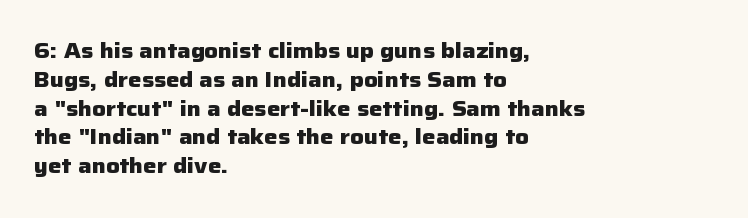
The image shows 21 px bold type, upright; set left-aligned, normal line spacing (1.37x), normal letter spacing, not underlined.
